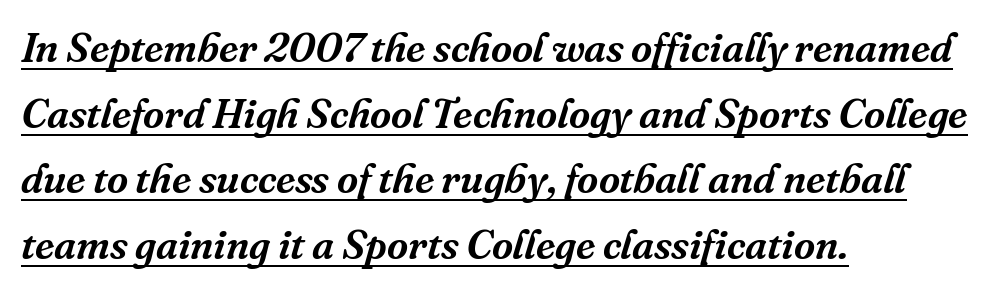
Q: Is the text italic (slanted)? A: Yes, it leans right by about 16 degrees.
Q: Is the typeface a serif or a sans-serif typeface? A: Serif.
Q: Is the text underlined? A: Yes.
Q: How is the paragraph aligned? A: Left-aligned.
Q: Is the spacing between letters normal or unusually wide? A: Normal.
Q: Is the spacing between lines tight, normal or loose? A: Normal.
Q: Width (condensed, normal, or wide)? A: Normal.
Q: Stroke contrast? A: Medium.
Q: x-height? A: Medium.
Q: Monospaced? A: No.
